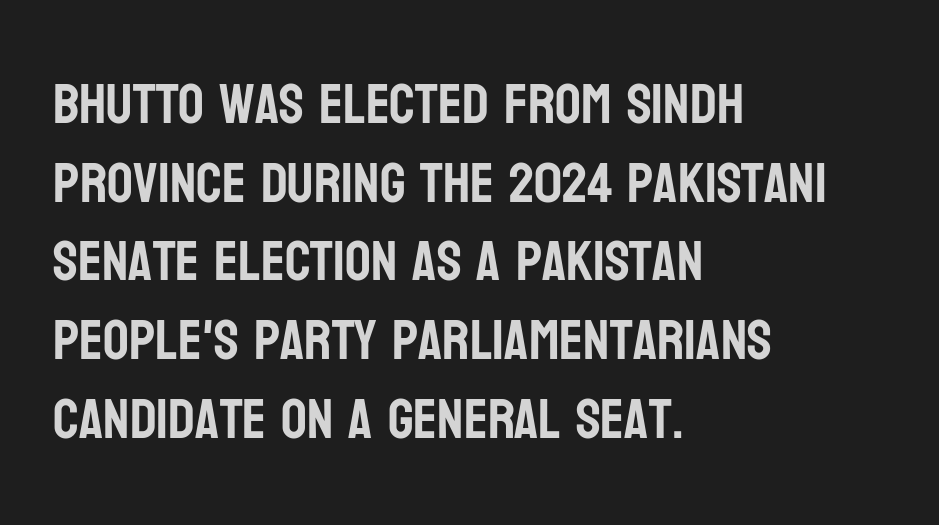
Q: Is the text italic (slanted)? A: No, it is upright.
Q: Is the typeface a serif or a sans-serif typeface? A: Sans-serif.
Q: Is the text underlined? A: No.
Q: How is the paragraph aligned? A: Left-aligned.
Q: Is the spacing between letters normal or unusually wide? A: Normal.
Q: Is the spacing between lines tight, normal or loose? A: Normal.
Q: Width (condensed, normal, or wide)? A: Condensed.
Q: Stroke contrast? A: Low.
Q: x-height? A: Large.
Q: Monospaced? A: No.
